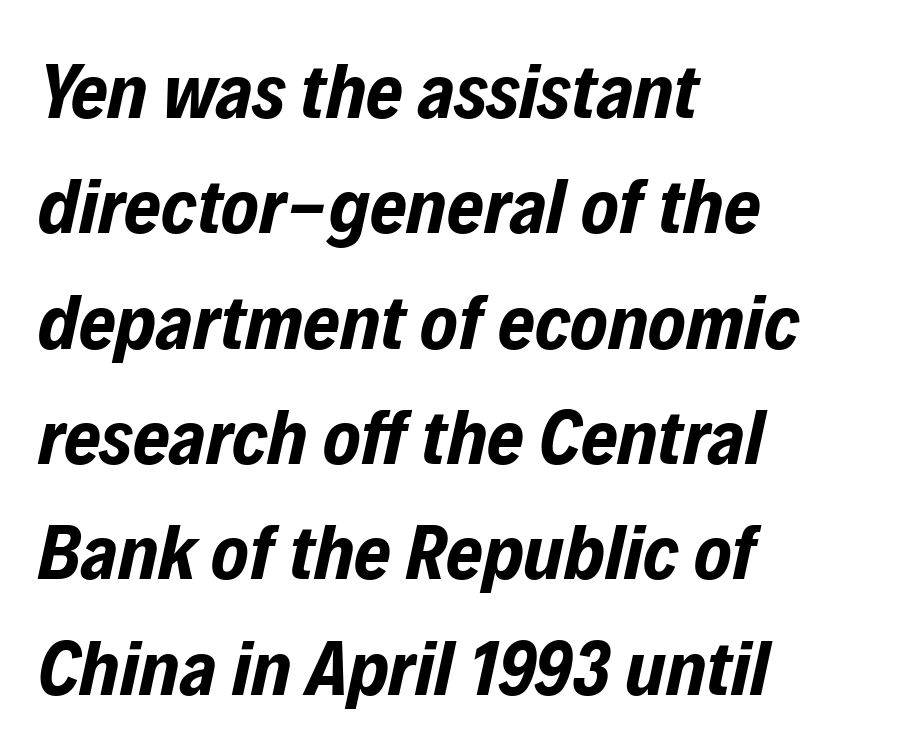
Q: Is the text bold? A: Yes.
Q: Is the text italic (slanted)? A: Yes, it leans right by about 12 degrees.
Q: Is the text underlined? A: No.
Q: How is the paragraph aligned? A: Left-aligned.
Q: Is the spacing between letters normal or unusually wide? A: Normal.
Q: Is the spacing between lines tight, normal or loose? A: Normal.
Q: Width (condensed, normal, or wide)? A: Condensed.
Q: Stroke contrast? A: Low.
Q: x-height? A: Medium.
Q: Monospaced? A: No.
